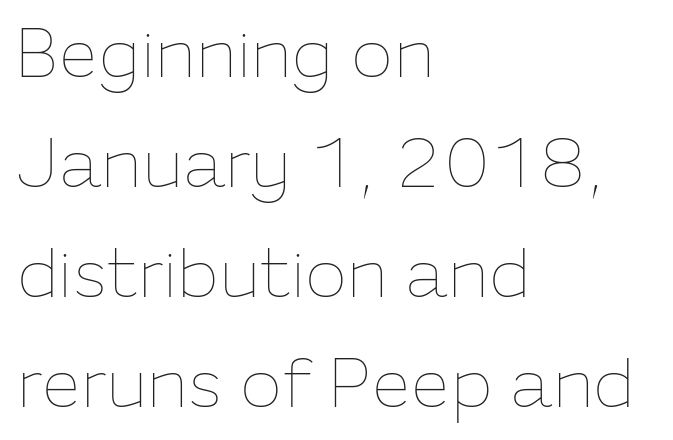
Q: Is the text bold? A: No.
Q: Is the text italic (slanted)? A: No, it is upright.
Q: Is the text underlined? A: No.
Q: How is the paragraph aligned? A: Left-aligned.
Q: Is the spacing between letters normal or unusually wide? A: Normal.
Q: Is the spacing between lines tight, normal or loose? A: Normal.
Q: Width (condensed, normal, or wide)? A: Normal.
Q: Stroke contrast? A: Low.
Q: x-height? A: Medium.
Q: Monospaced? A: No.
